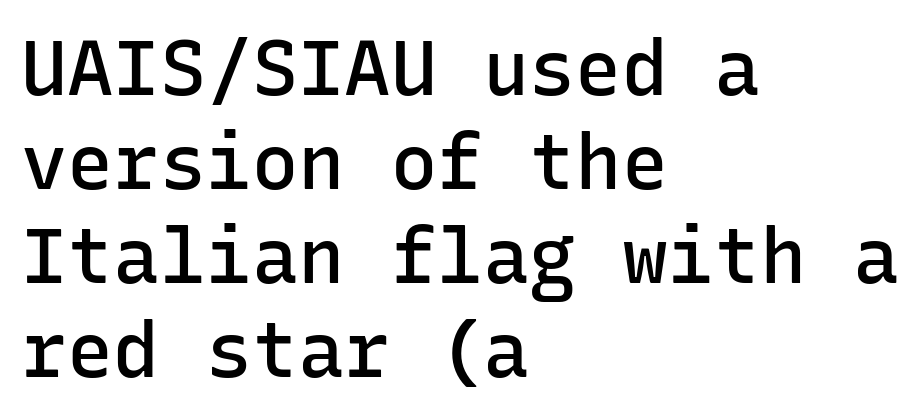
Q: Is the text bold? A: Semi-bold.
Q: Is the text italic (slanted)? A: No, it is upright.
Q: Is the typeface a serif or a sans-serif typeface? A: Sans-serif.
Q: Is the text underlined? A: No.
Q: How is the paragraph aligned? A: Left-aligned.
Q: Is the spacing between letters normal or unusually wide? A: Normal.
Q: Width (condensed, normal, or wide)? A: Normal.
Q: Stroke contrast? A: Low.
Q: x-height? A: Medium.
Q: Monospaced? A: Yes.
